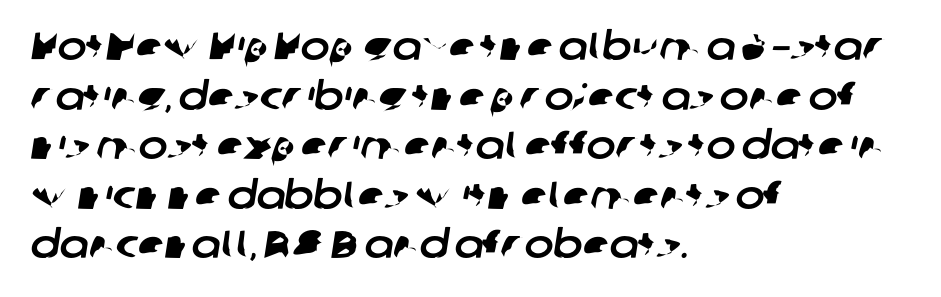
Whoever set this chose a conventional vertical rhythm. The foot of each line stays bare and open. In terms of letterspacing, this is plain default setting. Notice how the passage keeps a crisp vertical edge on the left only. The rendering shows plain stroke endings on the letterforms — a sans-serif design.
